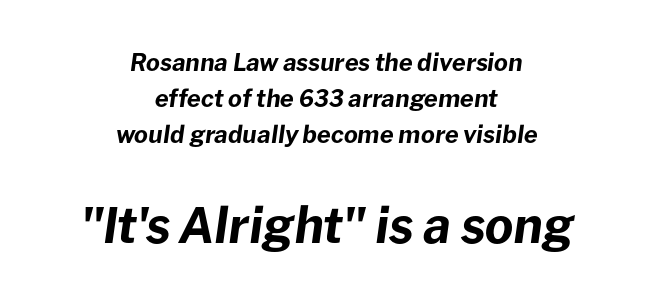
{"italic": "yes", "lean": "right", "slant_degrees": 8, "bold": "yes", "weight": "bold", "width": "normal", "stroke_contrast": "low", "x_height": "medium", "monospaced": "no", "underline": "no", "align": "center", "line_spacing": "normal", "line_spacing_ratio": 1.51, "letter_spacing": "normal", "letter_spacing_em": 0.0, "larger_block": "second", "size_ratio": 2.04, "glyph_px": 49}
